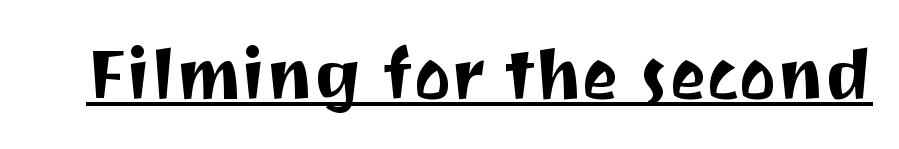
The image shows 70 px sans-serif type, upright; set normal letter spacing, underlined; medium stroke contrast and a medium x-height.
